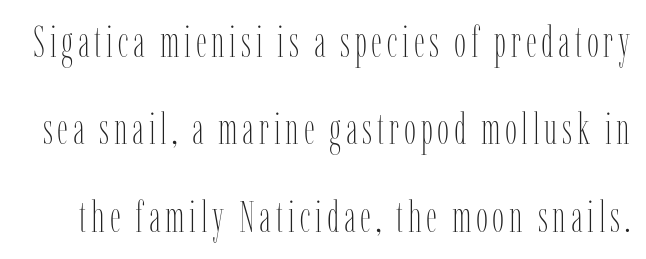
{"italic": "no", "bold": "no", "weight": "thin", "width": "condensed", "stroke_contrast": "low", "x_height": "medium", "monospaced": "no", "underline": "no", "line_spacing": "loose", "line_spacing_ratio": 2.03, "glyph_px": 43}
